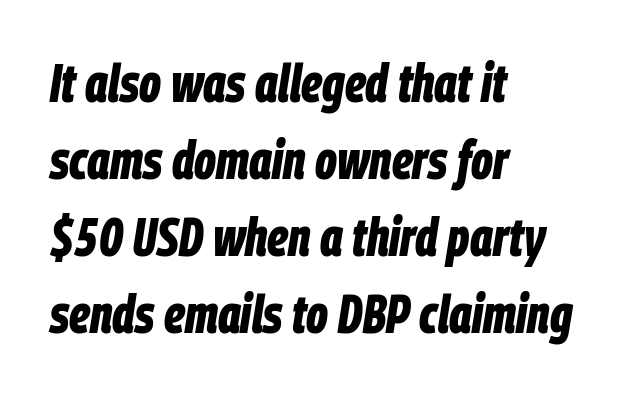
Q: Is the text bold? A: Yes.
Q: Is the text italic (slanted)? A: Yes, it leans right by about 9 degrees.
Q: Is the text underlined? A: No.
Q: How is the paragraph aligned? A: Left-aligned.
Q: Is the spacing between letters normal or unusually wide? A: Normal.
Q: Is the spacing between lines tight, normal or loose? A: Normal.
Q: Width (condensed, normal, or wide)? A: Condensed.
Q: Stroke contrast? A: Low.
Q: x-height? A: Large.
Q: Monospaced? A: No.
